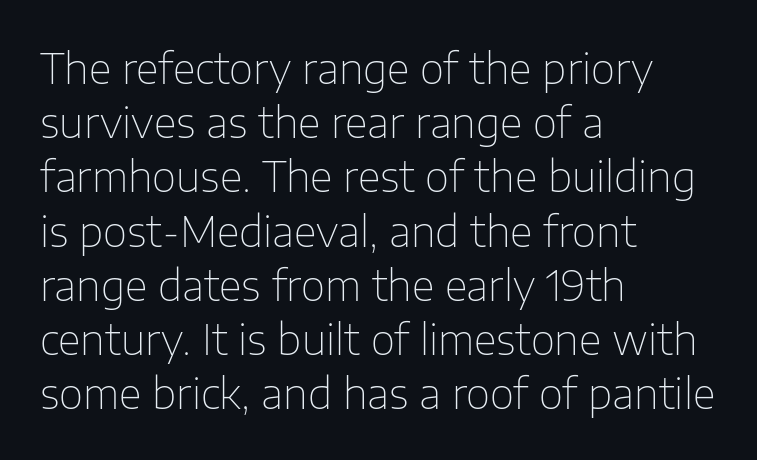
{"serif": "no", "italic": "no", "bold": "no", "weight": "thin", "width": "normal", "stroke_contrast": "low", "x_height": "medium", "monospaced": "no", "underline": "no", "align": "left", "line_spacing": "normal", "line_spacing_ratio": 1.29, "letter_spacing": "normal", "letter_spacing_em": 0.0, "glyph_px": 42}
